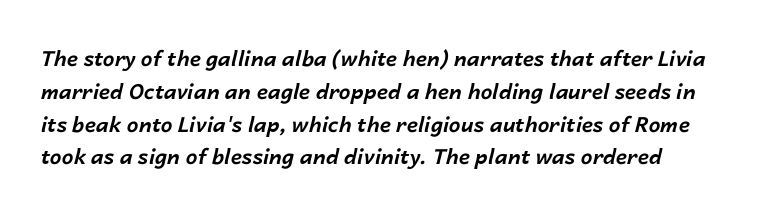
The image shows 21 px bold type, italic (leaning right); set normal line spacing (1.56x), normal letter spacing, not underlined.
